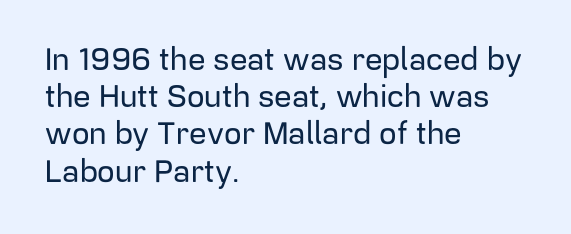
The image shows 31 px sans-serif type, upright; set left-aligned, line spacing 1.2x, normal letter spacing, not underlined; low stroke contrast and a medium x-height.
